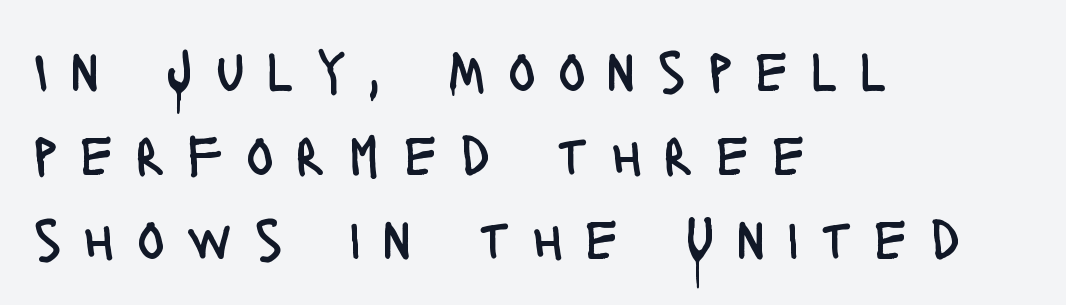
The image shows 58 px regular-weight, condensed sans-serif type, upright; set left-aligned, normal line spacing (1.45x), unusually wide letter spacing (+0.38 em), not underlined; low stroke contrast and a large x-height.
